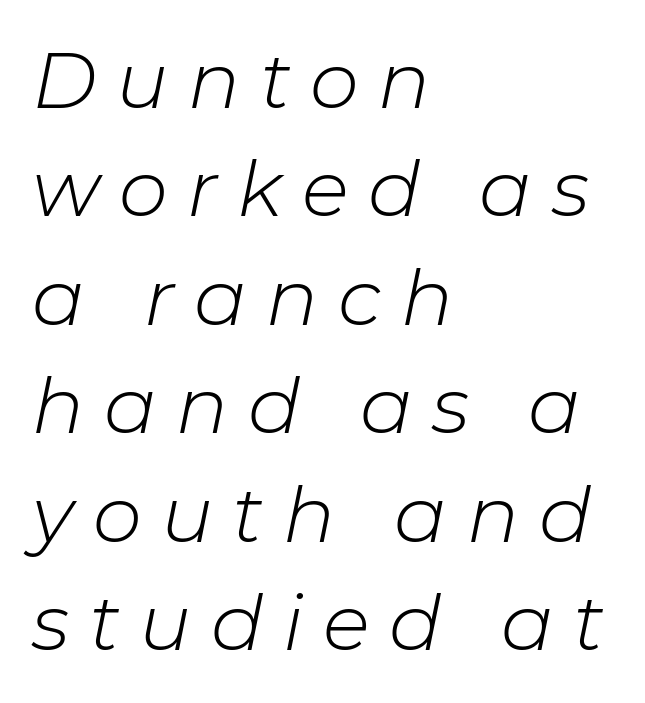
The image shows 78 px light type, italic (leaning right); set left-aligned, normal line spacing (1.39x), unusually wide letter spacing (+0.25 em), not underlined; low stroke contrast and a medium x-height.
